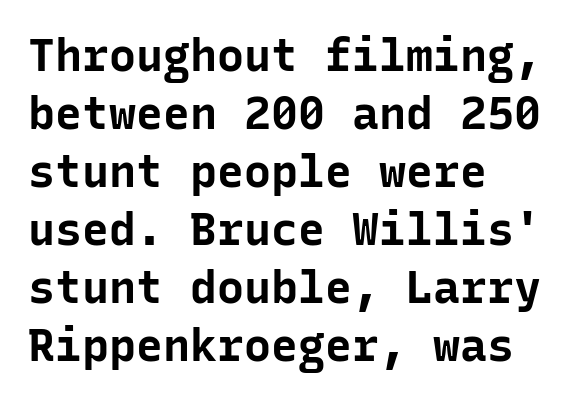
The image shows 45 px bold sans-serif type, upright, monospaced; set left-aligned, normal line spacing (1.29x), normal letter spacing, not underlined; low stroke contrast and a medium x-height.
